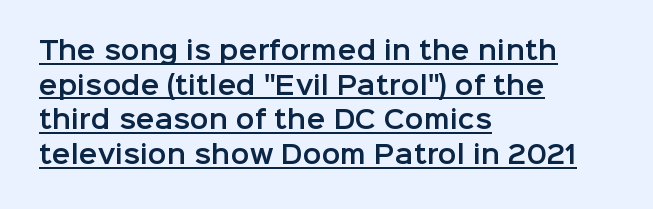
{"italic": "no", "underline": "yes", "align": "left", "line_spacing": "normal", "line_spacing_ratio": 1.39, "letter_spacing": "normal", "letter_spacing_em": 0.0, "glyph_px": 25}
